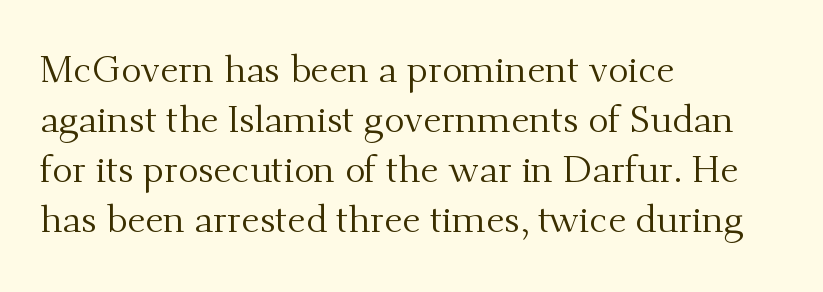
The image shows 38 px regular-weight serif type, upright; set left-aligned, normal line spacing (1.32x), normal letter spacing, not underlined; medium stroke contrast and a small x-height.
